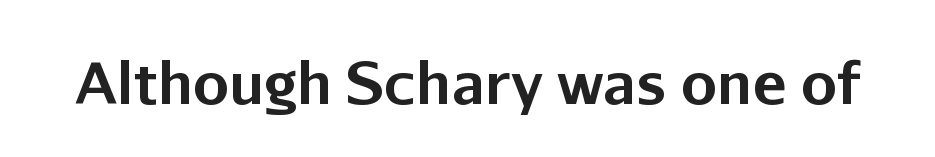
{"serif": "no", "italic": "no", "bold": "yes", "weight": "bold", "width": "normal", "stroke_contrast": "low", "x_height": "medium", "monospaced": "no", "underline": "no", "letter_spacing": "normal", "letter_spacing_em": 0.0, "glyph_px": 57}
